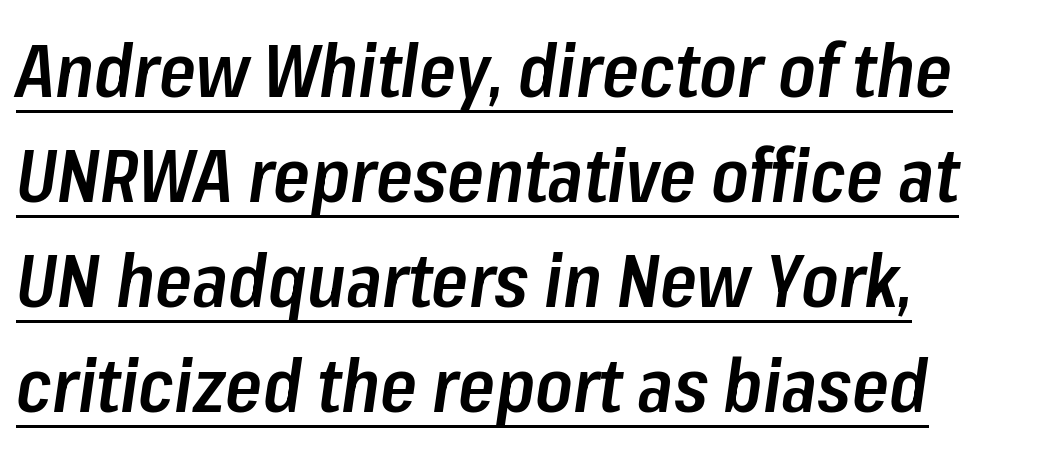
{"italic": "yes", "lean": "right", "slant_degrees": 8, "bold": "semi", "weight": "semibold", "width": "condensed", "stroke_contrast": "low", "x_height": "medium", "monospaced": "no", "underline": "yes", "align": "left", "line_spacing": "normal", "line_spacing_ratio": 1.4, "letter_spacing": "normal", "letter_spacing_em": 0.0, "glyph_px": 75}
